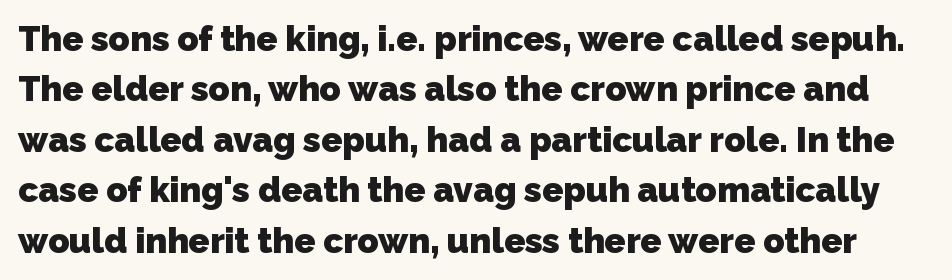
Unlike a traditional serif, this face leaves its strokes unadorned. If you measured baseline to baseline, you'd find a middling distance. The space directly below the letters is spotless. This sample uses plain, unmodified letter spacing. Each glyph is drawn with heavy, bold strokes.
